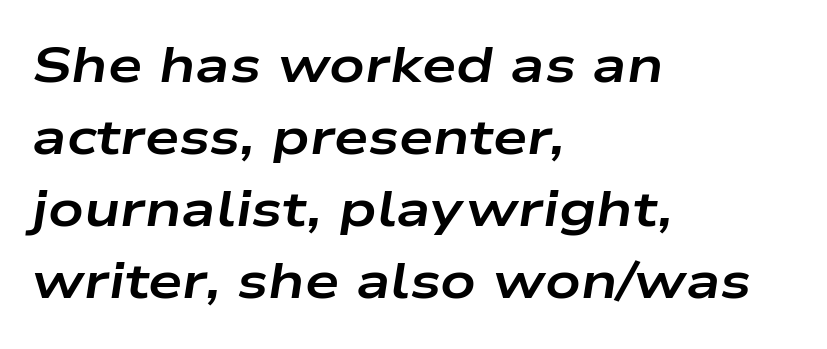
The image shows 49 px bold, wide type, italic (leaning right); set left-aligned, normal line spacing (1.47x), normal letter spacing, not underlined; low stroke contrast and a medium x-height.
